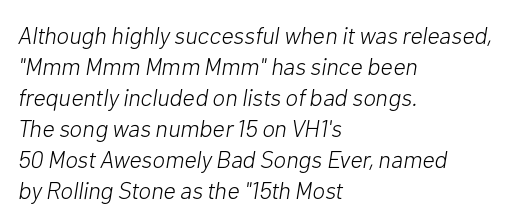
Q: Is the text bold? A: No.
Q: Is the text italic (slanted)? A: Yes, it leans right by about 10 degrees.
Q: Is the text underlined? A: No.
Q: How is the paragraph aligned? A: Left-aligned.
Q: Is the spacing between letters normal or unusually wide? A: Normal.
Q: Is the spacing between lines tight, normal or loose? A: Normal.
